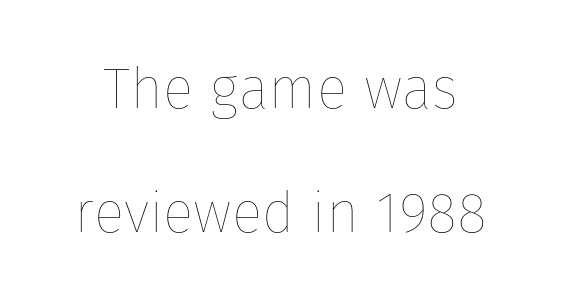
The image shows 57 px thin type, upright; set loose line spacing (2.17x), normal letter spacing, not underlined; low stroke contrast and a medium x-height.
